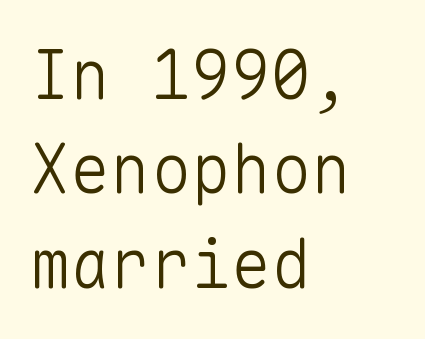
{"serif": "no", "italic": "no", "bold": "no", "weight": "light", "width": "normal", "stroke_contrast": "low", "x_height": "medium", "monospaced": "yes", "underline": "no", "align": "left", "line_spacing": "normal", "line_spacing_ratio": 1.41, "letter_spacing": "normal", "letter_spacing_em": 0.0, "glyph_px": 67}
